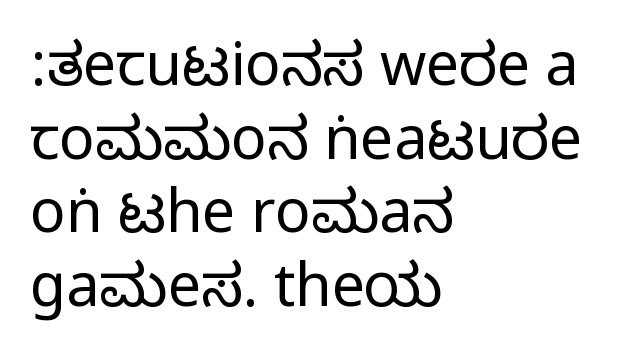
The image shows 59 px condensed sans-serif type, upright; set left-aligned, normal line spacing (1.25x), normal letter spacing, not underlined; medium stroke contrast.
